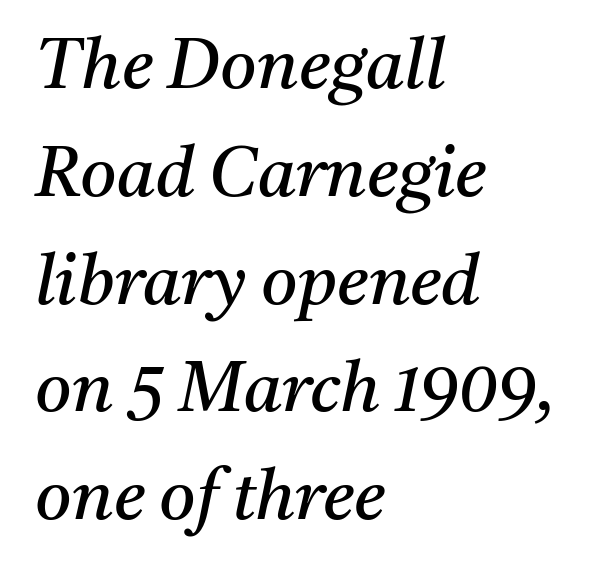
Does the copy run flush right? No — it runs flush left. Stroke terminals: seriffed. This sample keeps an unexceptional amount of space between lines. Tall strokes in this sample are angled rather than plumb.
